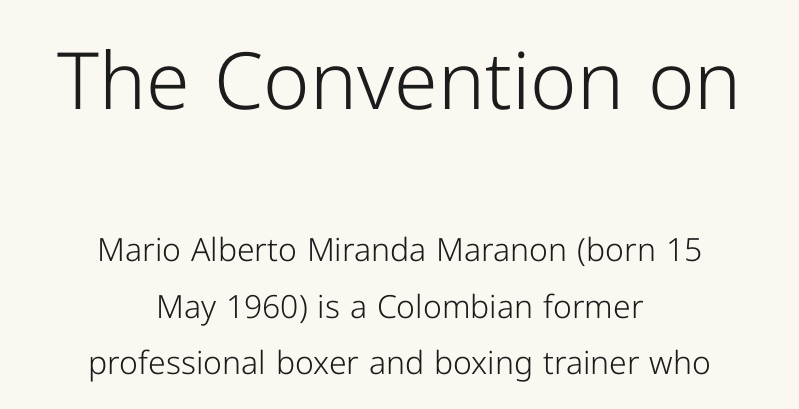
Q: Is the text bold? A: No.
Q: Is the text italic (slanted)? A: No, it is upright.
Q: Is the typeface a serif or a sans-serif typeface? A: Sans-serif.
Q: Is the text underlined? A: No.
Q: How is the paragraph aligned? A: Centered.
Q: Is the spacing between letters normal or unusually wide? A: Normal.
Q: Which block of text is set in a larger size, the first (top) or the second (bottom)? A: The first (top) one.
Q: Width (condensed, normal, or wide)? A: Normal.
Q: Stroke contrast? A: Low.
Q: x-height? A: Medium.
Q: Monospaced? A: No.
